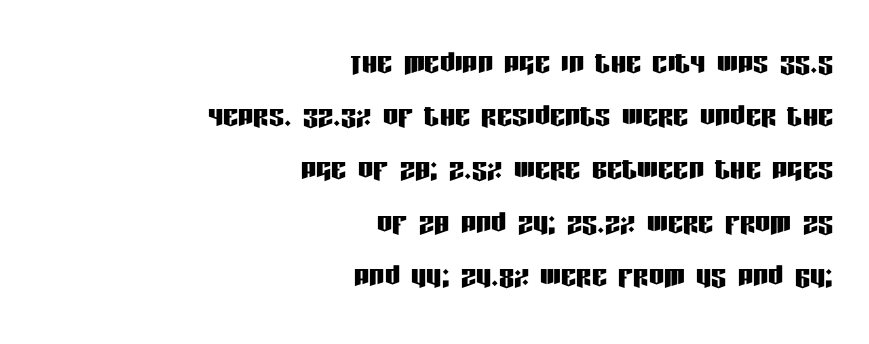
Type without underlining. These lines sit exactly where default settings would place them. The tracking reads as untouched default to a designer's eye. This sample uses a sans-serif face.
